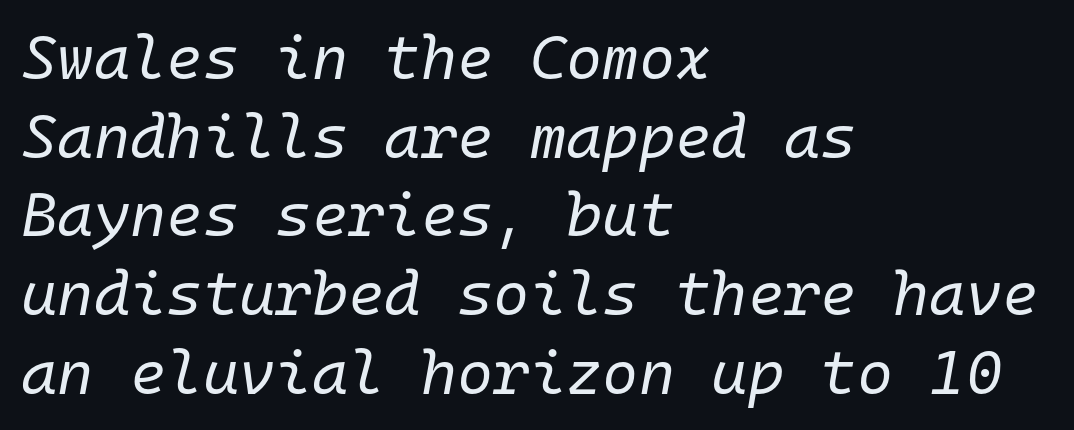
The space directly below the letters is spotless. In CSS terms this would be text-align: left. The passage shown stacks its lines at a standard gap. Stem width sits at or under what a default text font uses.
